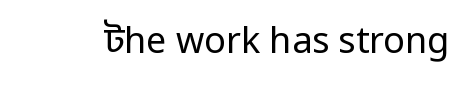
{"serif": "no", "italic": "no", "bold": "no", "weight": "regular", "width": "condensed", "stroke_contrast": "low", "underline": "no", "letter_spacing": "normal", "letter_spacing_em": 0.0, "glyph_px": 36}
